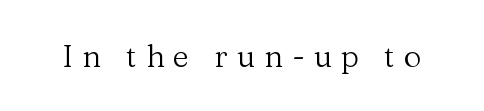
{"serif": "yes", "italic": "no", "bold": "no", "weight": "regular", "width": "normal", "stroke_contrast": "medium", "x_height": "medium", "monospaced": "no", "underline": "no", "letter_spacing": "wide", "letter_spacing_em": 0.29, "glyph_px": 31}
